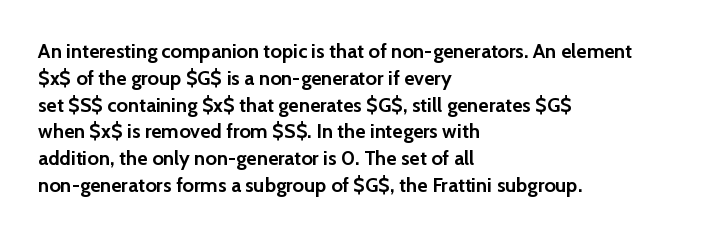
{"italic": "no", "bold": "yes", "underline": "no", "align": "left", "line_spacing": "normal", "line_spacing_ratio": 1.34, "letter_spacing": "normal", "letter_spacing_em": 0.0, "glyph_px": 20}
